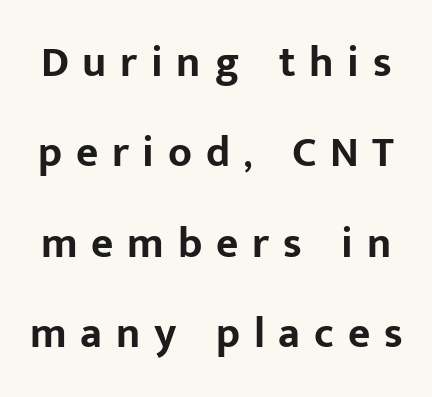
Notice how thick the strokes are: this is what a full bold looks like. Characters remain perfectly vertical along every line. The letters carry no serifs — their stems end cleanly without finishing strokes. Does the leading feel generous? Absolutely, it's lavish.
